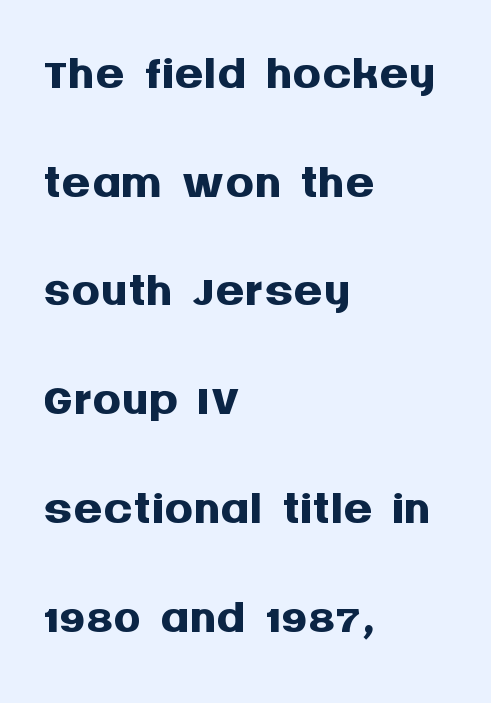
Does extra space separate the letters? No, they use regular spacing. Each new line begins a customary step beneath the previous one. Every stem runs plumb, perpendicular to the baseline. Which margin do the lines hug? The left one — the right edge is uneven.
